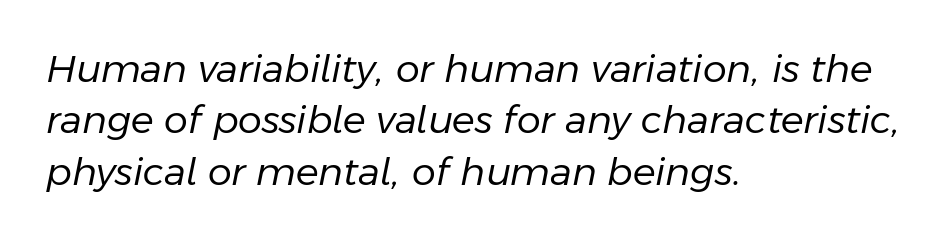
Q: Is the text bold? A: No.
Q: Is the text italic (slanted)? A: Yes, it leans right by about 11 degrees.
Q: Is the text underlined? A: No.
Q: How is the paragraph aligned? A: Left-aligned.
Q: Is the spacing between letters normal or unusually wide? A: Normal.
Q: Is the spacing between lines tight, normal or loose? A: Normal.
Q: Width (condensed, normal, or wide)? A: Normal.
Q: Stroke contrast? A: Low.
Q: x-height? A: Medium.
Q: Monospaced? A: No.
